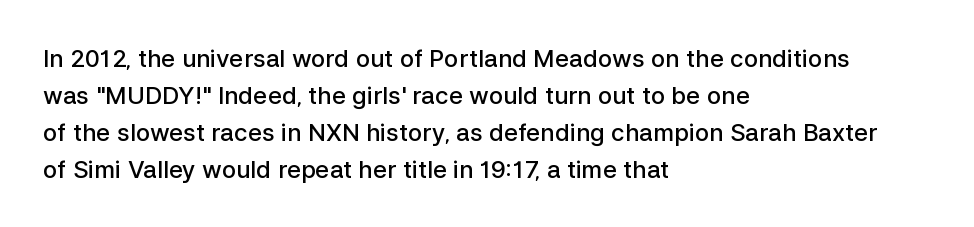
{"italic": "no", "bold": "semi", "underline": "no", "align": "left", "line_spacing": "normal", "line_spacing_ratio": 1.54, "letter_spacing": "normal", "letter_spacing_em": 0.0, "glyph_px": 24}
